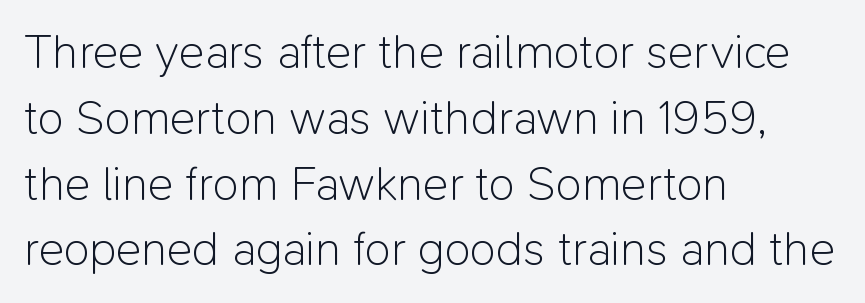
Q: Is the text bold? A: No.
Q: Is the text italic (slanted)? A: No, it is upright.
Q: Is the typeface a serif or a sans-serif typeface? A: Sans-serif.
Q: Is the text underlined? A: No.
Q: How is the paragraph aligned? A: Left-aligned.
Q: Is the spacing between letters normal or unusually wide? A: Normal.
Q: Is the spacing between lines tight, normal or loose? A: Normal.
Q: Width (condensed, normal, or wide)? A: Normal.
Q: Stroke contrast? A: Low.
Q: x-height? A: Medium.
Q: Monospaced? A: No.
